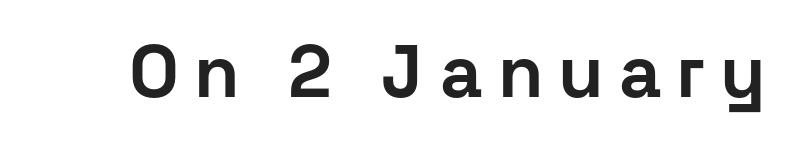
The image shows 74 px bold sans-serif type, upright; set unusually wide letter spacing (+0.2 em), not underlined; low stroke contrast and a medium x-height.
